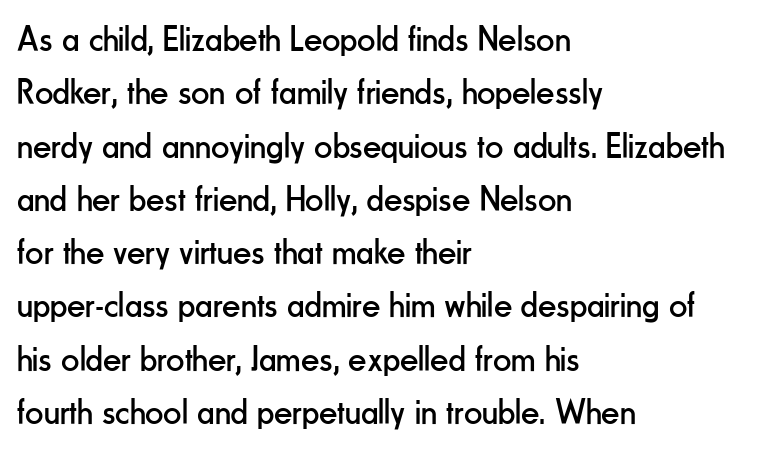
The image shows 36 px regular-weight, condensed sans-serif type, upright; set left-aligned, normal line spacing (1.48x), normal letter spacing, not underlined; low stroke contrast and a small x-height.
